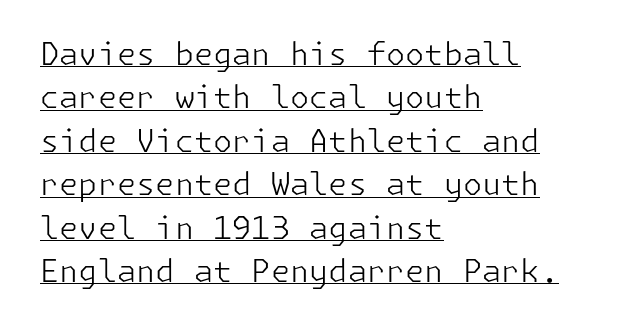
Horizontal bands of white between lines are of average thickness. Nope, no serifs anywhere on these letters. The sample's only ornament is a line tracing under the words. The gaps between neighbouring characters are ordinary and unremarkable. The weight tops out at a normal text grade. Notice how the stems are strictly vertical — no italics here.
